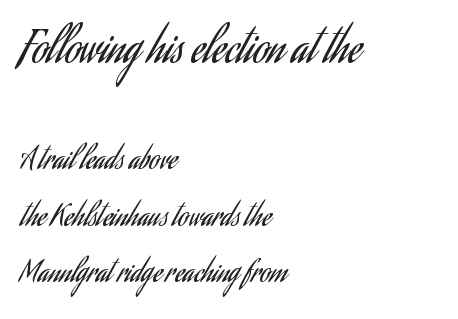
{"serif": "no", "bold": "no", "weight": "regular", "width": "condensed", "stroke_contrast": "low", "x_height": "small", "monospaced": "no", "underline": "no", "align": "left", "line_spacing": "loose", "line_spacing_ratio": 1.96, "letter_spacing": "normal", "letter_spacing_em": 0.0, "larger_block": "first", "size_ratio": 1.48, "glyph_px": 43}
